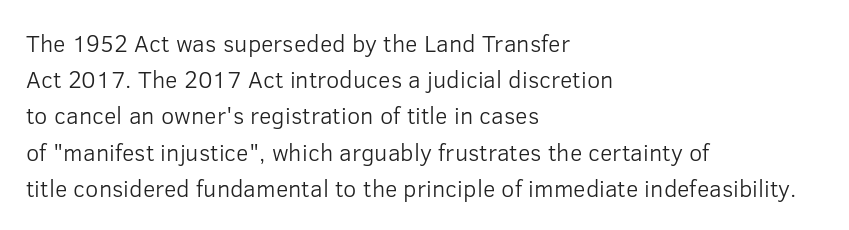
Default kerning and tracking; the words read as compact shapes. Tall strokes in this sample are plumb rather than angled. This rendering uses left alignment, leaving the right contour irregular. Students, observe: this is what conventionally led text looks like. Each stroke keeps to a modest, everyday thickness or less. Honestly, there is no underline to notice here at all.
